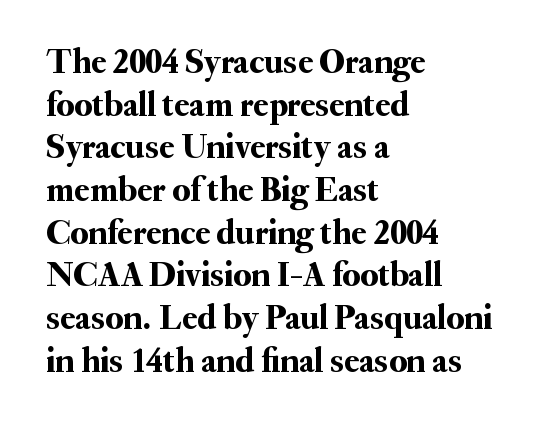
The image shows 35 px serif type, upright; set left-aligned, line spacing 1.22x, normal letter spacing, not underlined; medium stroke contrast and a small x-height.
